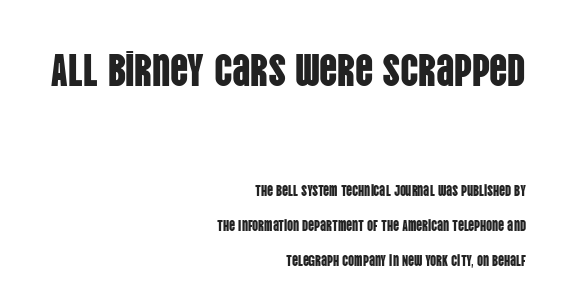
Q: Is the text italic (slanted)? A: No, it is upright.
Q: Is the typeface a serif or a sans-serif typeface? A: Sans-serif.
Q: Is the text underlined? A: No.
Q: How is the paragraph aligned? A: Right-aligned.
Q: Is the spacing between letters normal or unusually wide? A: Normal.
Q: Is the spacing between lines tight, normal or loose? A: Loose.
Q: Which block of text is set in a larger size, the first (top) or the second (bottom)? A: The first (top) one.
Q: Width (condensed, normal, or wide)? A: Condensed.
Q: Stroke contrast? A: Low.
Q: x-height? A: Large.
Q: Monospaced? A: No.
